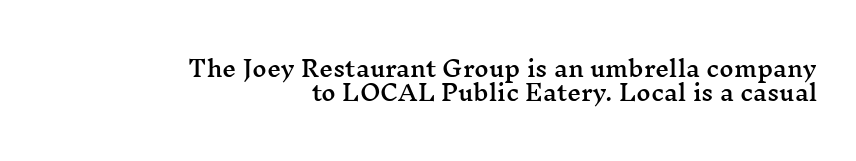
{"italic": "no", "underline": "no", "align": "right", "line_spacing": "tight", "line_spacing_ratio": 1.11, "letter_spacing": "normal", "letter_spacing_em": 0.0, "glyph_px": 22}
